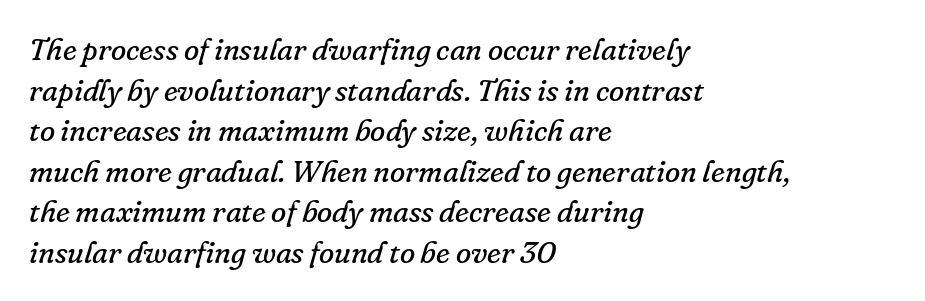
Q: Is the text bold? A: No.
Q: Is the text italic (slanted)? A: Yes, it leans right by about 16 degrees.
Q: Is the typeface a serif or a sans-serif typeface? A: Serif.
Q: Is the text underlined? A: No.
Q: How is the paragraph aligned? A: Left-aligned.
Q: Is the spacing between letters normal or unusually wide? A: Normal.
Q: Is the spacing between lines tight, normal or loose? A: Normal.
Q: Width (condensed, normal, or wide)? A: Normal.
Q: Stroke contrast? A: Low.
Q: x-height? A: Small.
Q: Monospaced? A: No.
